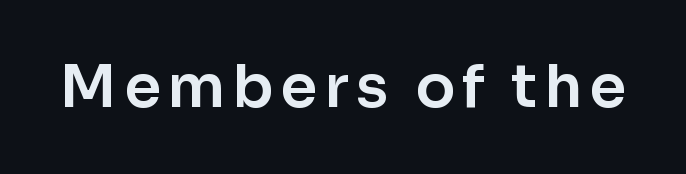
Type style note: lacks serifs. Lines of text with bare space underneath. Each letter keeps its own natural width here, so spacing adapts to shape. Tall strokes in this sample are plumb rather than angled.
